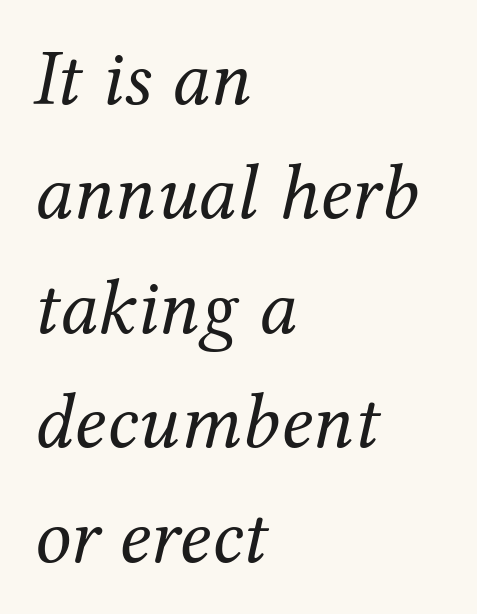
Q: Is the text bold? A: No.
Q: Is the text italic (slanted)? A: Yes, it leans right by about 12 degrees.
Q: Is the typeface a serif or a sans-serif typeface? A: Serif.
Q: Is the text underlined? A: No.
Q: How is the paragraph aligned? A: Left-aligned.
Q: Is the spacing between letters normal or unusually wide? A: Normal.
Q: Is the spacing between lines tight, normal or loose? A: Normal.
Q: Width (condensed, normal, or wide)? A: Normal.
Q: Stroke contrast? A: Medium.
Q: x-height? A: Medium.
Q: Monospaced? A: No.
